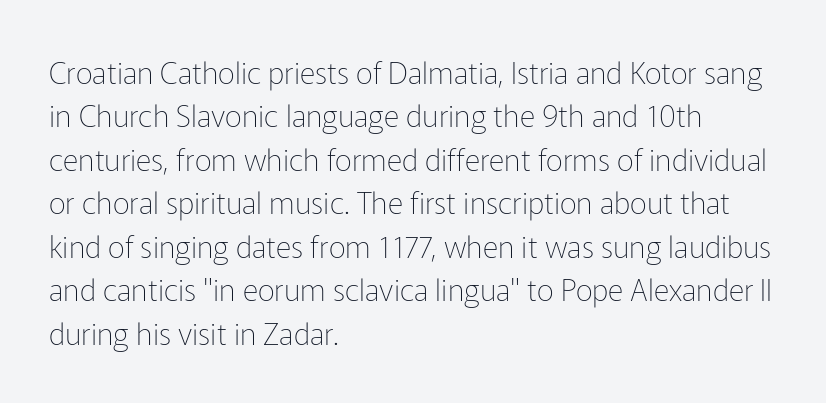
{"serif": "no", "italic": "no", "bold": "no", "weight": "thin", "width": "normal", "stroke_contrast": "low", "x_height": "medium", "monospaced": "no", "underline": "no", "align": "left", "line_spacing": "normal", "line_spacing_ratio": 1.45, "letter_spacing": "normal", "letter_spacing_em": 0.0, "glyph_px": 30}
